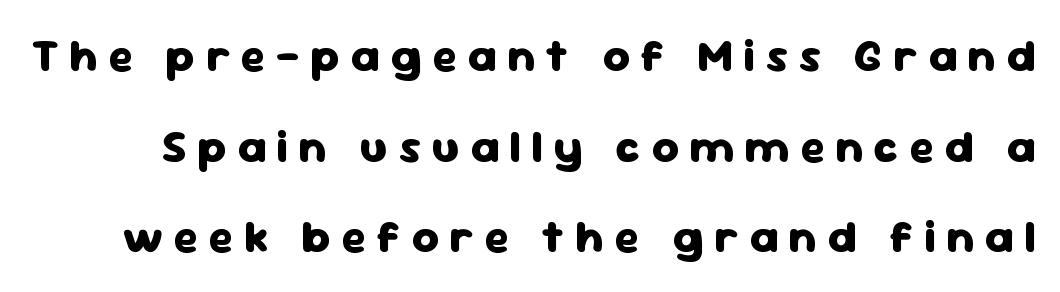
The image shows 46 px heavy sans-serif type, upright; set loose line spacing (1.97x), unusually wide letter spacing (+0.23 em), not underlined; low stroke contrast and a medium x-height.
